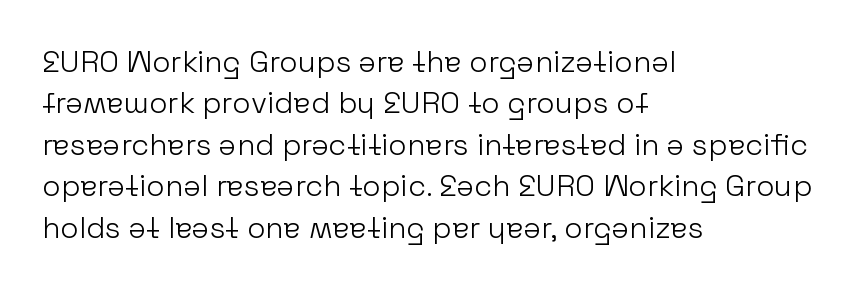
{"serif": "no", "italic": "no", "bold": "no", "weight": "light", "width": "normal", "stroke_contrast": "low", "x_height": "medium", "monospaced": "no", "underline": "no", "align": "left", "line_spacing": "normal", "line_spacing_ratio": 1.38, "letter_spacing": "normal", "letter_spacing_em": 0.0, "glyph_px": 30}
